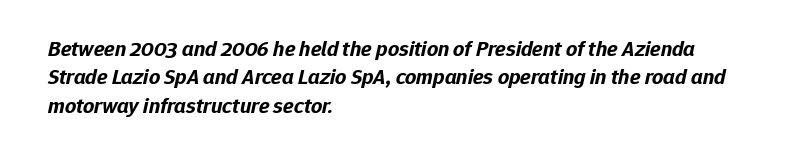
{"italic": "yes", "lean": "right", "slant_degrees": 12, "bold": "yes", "underline": "no", "align": "left", "line_spacing": "normal", "line_spacing_ratio": 1.29, "letter_spacing": "normal", "letter_spacing_em": 0.0, "glyph_px": 22}
